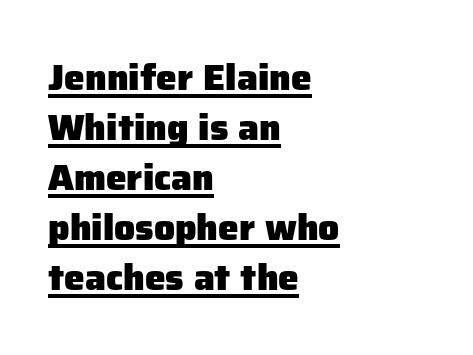
Q: Is the text bold? A: Yes.
Q: Is the text italic (slanted)? A: No, it is upright.
Q: Is the typeface a serif or a sans-serif typeface? A: Sans-serif.
Q: Is the text underlined? A: Yes.
Q: How is the paragraph aligned? A: Left-aligned.
Q: Is the spacing between letters normal or unusually wide? A: Normal.
Q: Is the spacing between lines tight, normal or loose? A: Normal.
Q: Width (condensed, normal, or wide)? A: Normal.
Q: Stroke contrast? A: Low.
Q: x-height? A: Medium.
Q: Monospaced? A: No.
